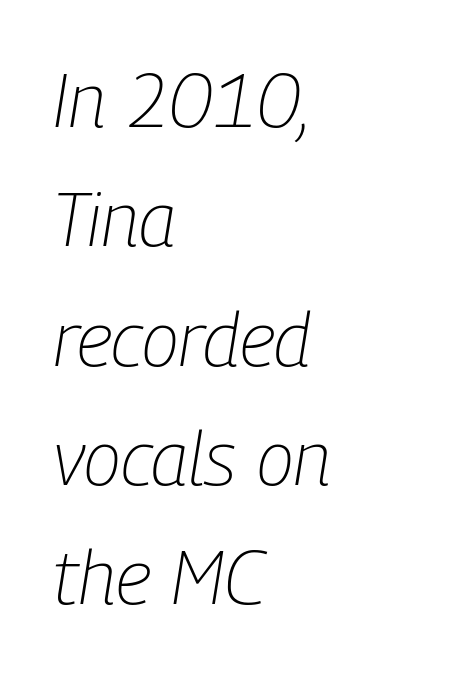
The image shows 76 px light, condensed type, italic (leaning right); set left-aligned, normal line spacing (1.57x), normal letter spacing, not underlined; low stroke contrast and a medium x-height.
